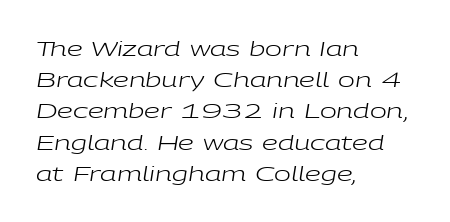
The image shows 20 px text type, italic (leaning right); set left-aligned, normal line spacing (1.56x), normal letter spacing, not underlined.
